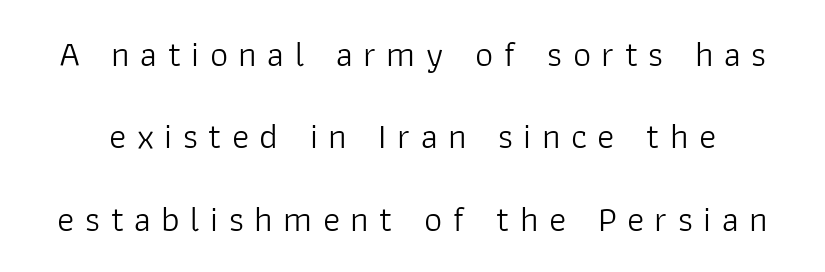
Q: Is the text bold? A: No.
Q: Is the text italic (slanted)? A: No, it is upright.
Q: Is the typeface a serif or a sans-serif typeface? A: Sans-serif.
Q: Is the text underlined? A: No.
Q: Is the spacing between letters normal or unusually wide? A: Unusually wide.
Q: Is the spacing between lines tight, normal or loose? A: Loose.
Q: Width (condensed, normal, or wide)? A: Normal.
Q: Stroke contrast? A: Low.
Q: x-height? A: Medium.
Q: Monospaced? A: No.
